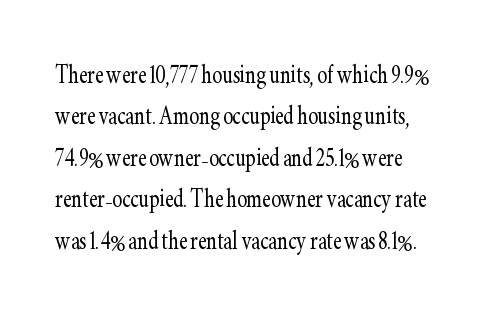
{"serif": "yes", "italic": "no", "bold": "no", "weight": "light", "width": "condensed", "stroke_contrast": "low", "x_height": "small", "monospaced": "no", "underline": "no", "align": "left", "line_spacing": "normal", "line_spacing_ratio": 1.38, "letter_spacing": "normal", "letter_spacing_em": 0.0, "glyph_px": 30}
